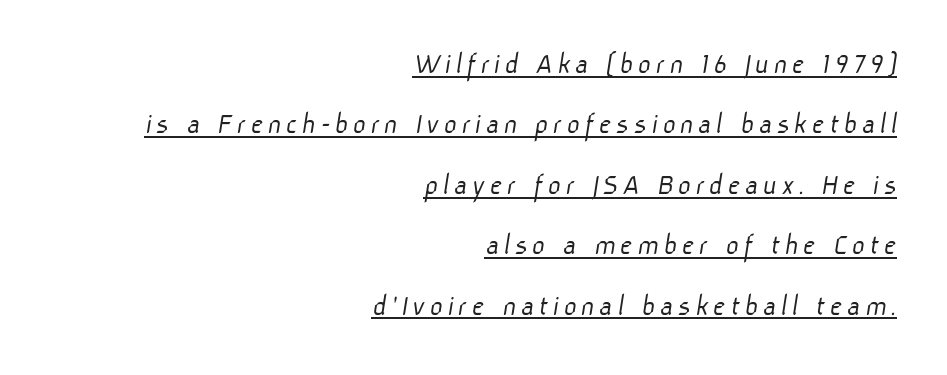
Q: Is the text bold? A: No.
Q: Is the typeface a serif or a sans-serif typeface? A: Sans-serif.
Q: Is the text underlined? A: Yes.
Q: How is the paragraph aligned? A: Right-aligned.
Q: Is the spacing between lines tight, normal or loose? A: Loose.
Q: Width (condensed, normal, or wide)? A: Normal.
Q: Stroke contrast? A: Low.
Q: x-height? A: Medium.
Q: Monospaced? A: No.
